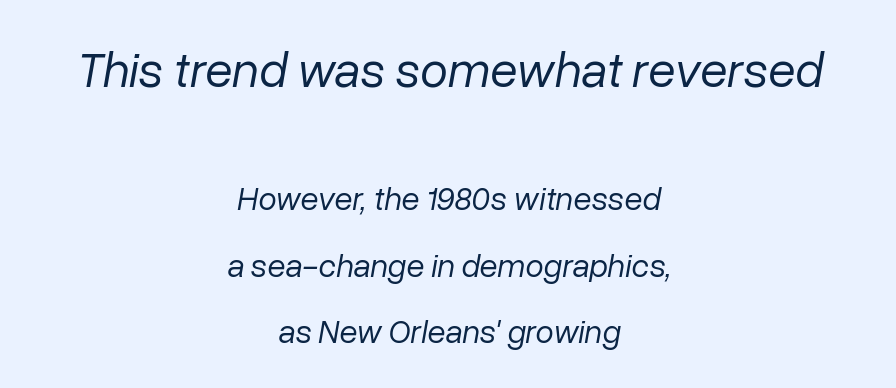
The image shows 50 px regular-weight type, italic (leaning right); set centered, loose line spacing (2.02x), normal letter spacing, not underlined; the first (top) block is 1.52x larger; low stroke contrast and a medium x-height.
